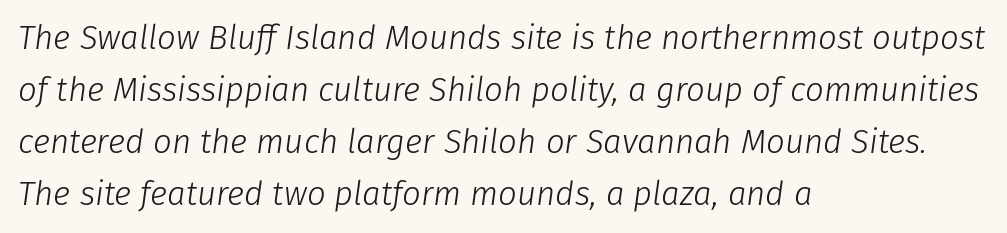
The image shows 33 px light type, italic (leaning right); set left-aligned, normal line spacing (1.58x), normal letter spacing, not underlined; low stroke contrast and a medium x-height.
